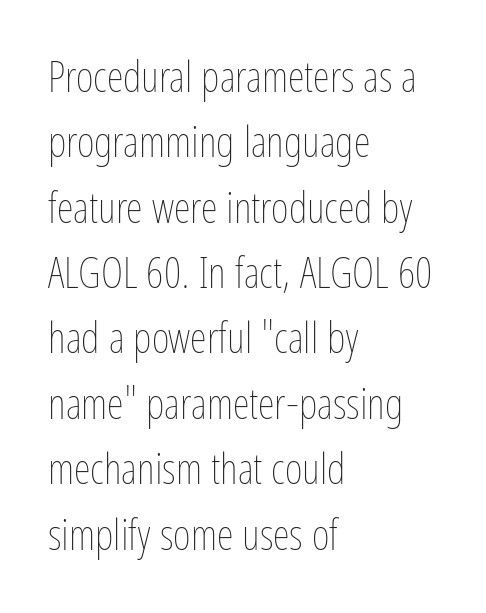
The image shows 43 px thin, condensed type, upright; set left-aligned, normal line spacing (1.52x), normal letter spacing, not underlined; low stroke contrast and a medium x-height.
